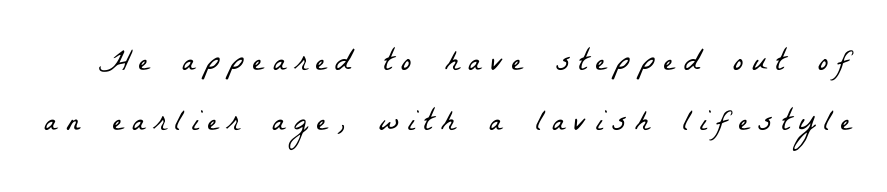
The image shows 31 px light, condensed serif type; set loose line spacing (1.95x), unusually wide letter spacing (+0.29 em), not underlined; low stroke contrast and a medium x-height.
